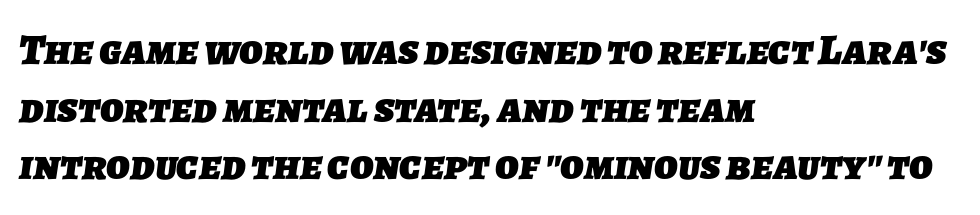
{"serif": "no", "bold": "yes", "weight": "heavy", "width": "normal", "stroke_contrast": "low", "x_height": "medium", "monospaced": "no", "underline": "no", "align": "left", "line_spacing": "normal", "line_spacing_ratio": 1.31, "letter_spacing": "normal", "letter_spacing_em": 0.0, "glyph_px": 44}
